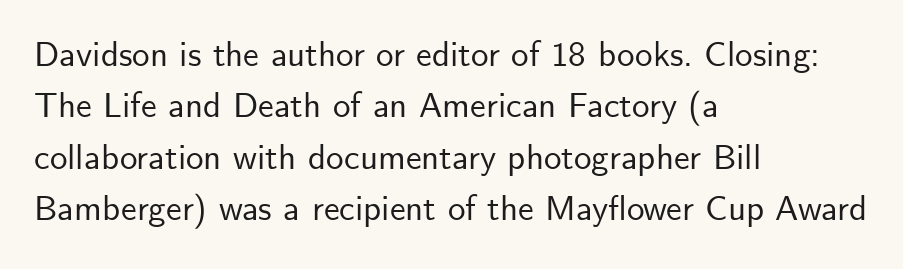
The image shows 35 px sans-serif type, upright; set left-aligned, normal line spacing (1.47x), normal letter spacing, not underlined; low stroke contrast and a small x-height.
